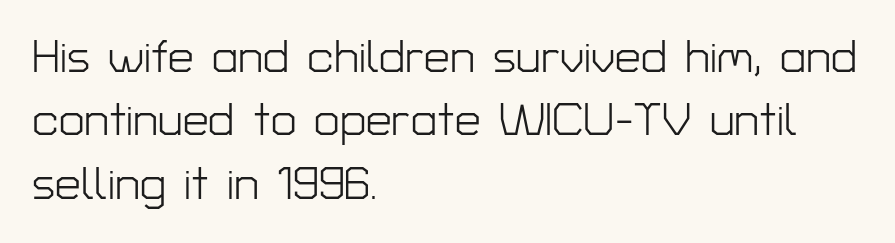
{"serif": "no", "italic": "no", "bold": "no", "weight": "light", "width": "normal", "stroke_contrast": "low", "x_height": "medium", "monospaced": "no", "underline": "no", "align": "left", "line_spacing": "normal", "line_spacing_ratio": 1.38, "letter_spacing": "normal", "letter_spacing_em": 0.0, "glyph_px": 46}
